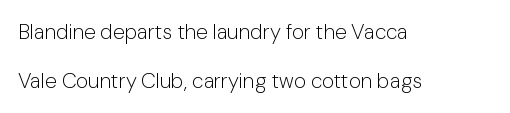
Does the leading feel generous? Absolutely, it's lavish. Caption: multi-line text, flush left, ragged right. Words appear dense and cohesive because spacing is normal. Underline: absent.
